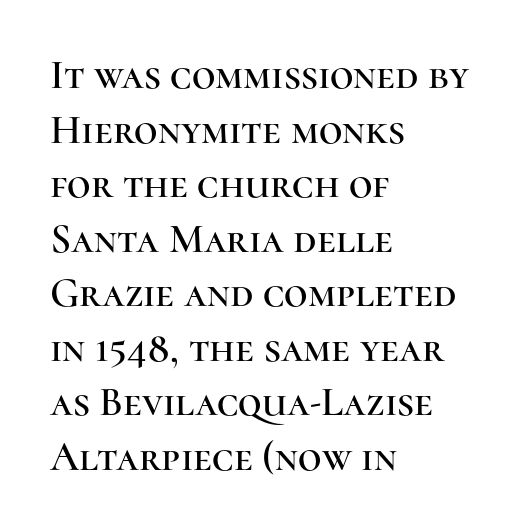
Q: Is the text italic (slanted)? A: No, it is upright.
Q: Is the typeface a serif or a sans-serif typeface? A: Serif.
Q: Is the text underlined? A: No.
Q: How is the paragraph aligned? A: Left-aligned.
Q: Is the spacing between letters normal or unusually wide? A: Normal.
Q: Is the spacing between lines tight, normal or loose? A: Normal.
Q: Width (condensed, normal, or wide)? A: Normal.
Q: Stroke contrast? A: High.
Q: x-height? A: Medium.
Q: Monospaced? A: No.
